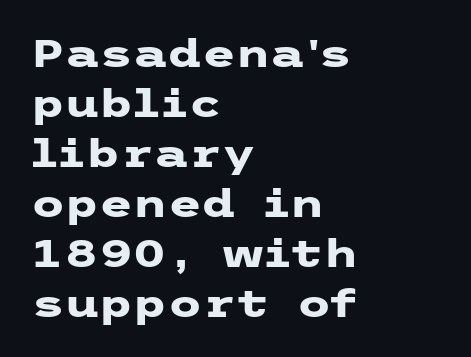
The image shows 39 px heavy, wide sans-serif type, upright; set left-aligned, normal line spacing (1.28x), normal letter spacing, not underlined; low stroke contrast and a medium x-height.
